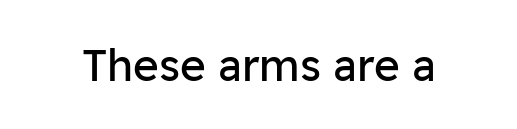
Q: Is the text bold? A: No.
Q: Is the text italic (slanted)? A: No, it is upright.
Q: Is the typeface a serif or a sans-serif typeface? A: Sans-serif.
Q: Is the text underlined? A: No.
Q: Is the spacing between letters normal or unusually wide? A: Normal.
Q: Width (condensed, normal, or wide)? A: Normal.
Q: Stroke contrast? A: Low.
Q: x-height? A: Medium.
Q: Monospaced? A: No.
